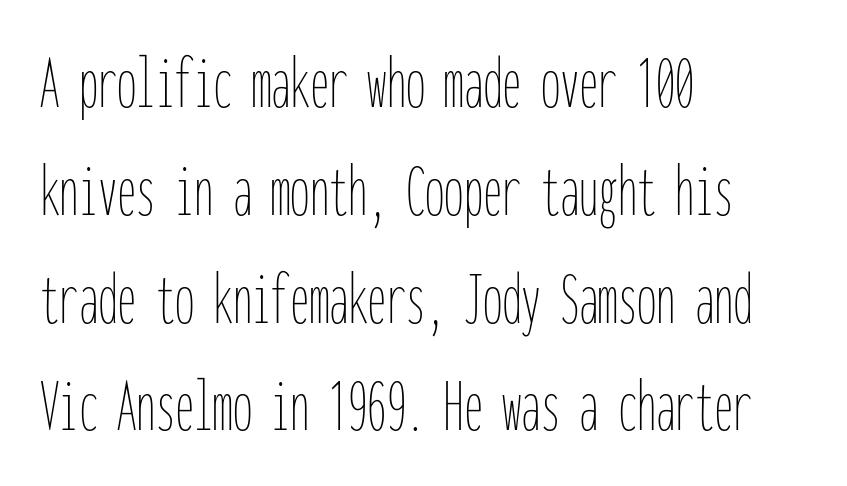
The image shows 77 px thin, condensed type, upright, monospaced; set left-aligned, normal line spacing (1.4x), normal letter spacing, not underlined; low stroke contrast and a medium x-height.
